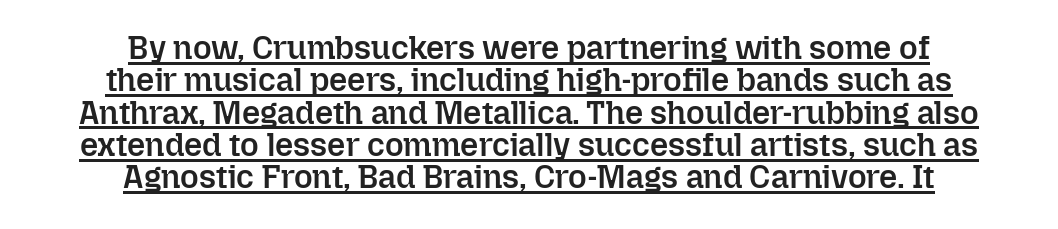
Decoration check: the copy is underlined. Regarding leading, the lines here are crowded together. Looks like regular typesetting: each glyph gets only the width it needs. Typeset on center — no edge is straight. The font's upright variant was chosen for this text.
